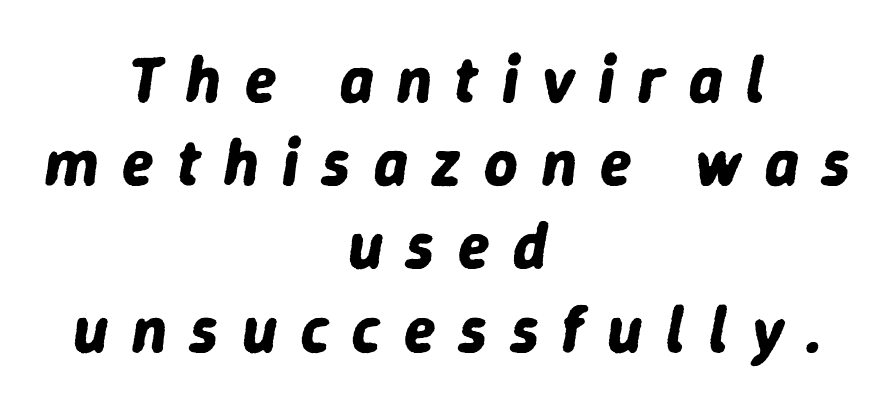
The image shows 65 px bold type, italic (leaning right); set centered, normal line spacing (1.28x), unusually wide letter spacing (+0.36 em), not underlined; low stroke contrast and a medium x-height.
